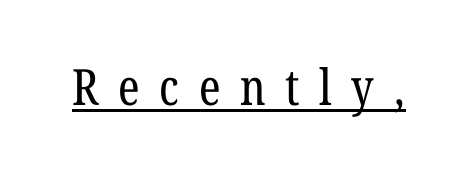
The image shows 50 px regular-weight, condensed serif type, upright; set unusually wide letter spacing (+0.39 em), underlined; low stroke contrast and a medium x-height.
